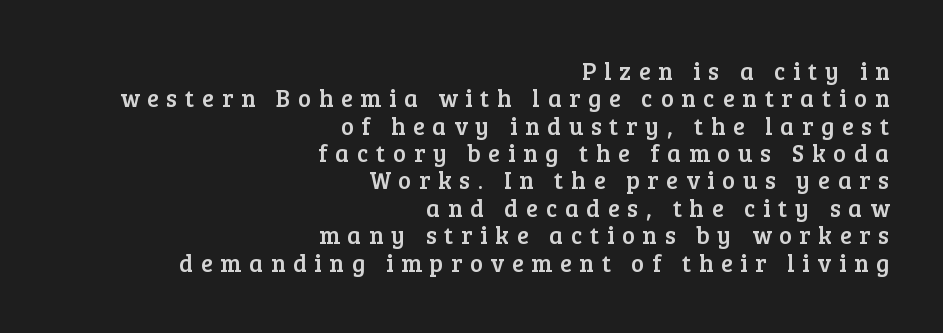
{"italic": "no", "underline": "no", "align": "right", "line_spacing": "tight", "line_spacing_ratio": 1.14, "letter_spacing": "wide", "letter_spacing_em": 0.33, "glyph_px": 24}
